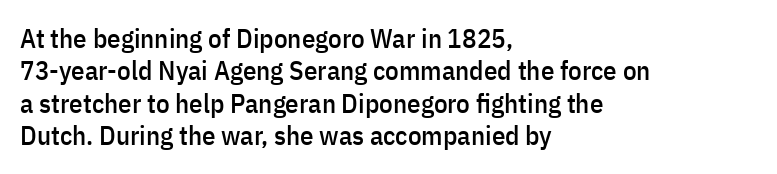
{"italic": "no", "underline": "no", "align": "left", "line_spacing_ratio": 1.2, "letter_spacing": "normal", "letter_spacing_em": 0.0, "glyph_px": 27}
